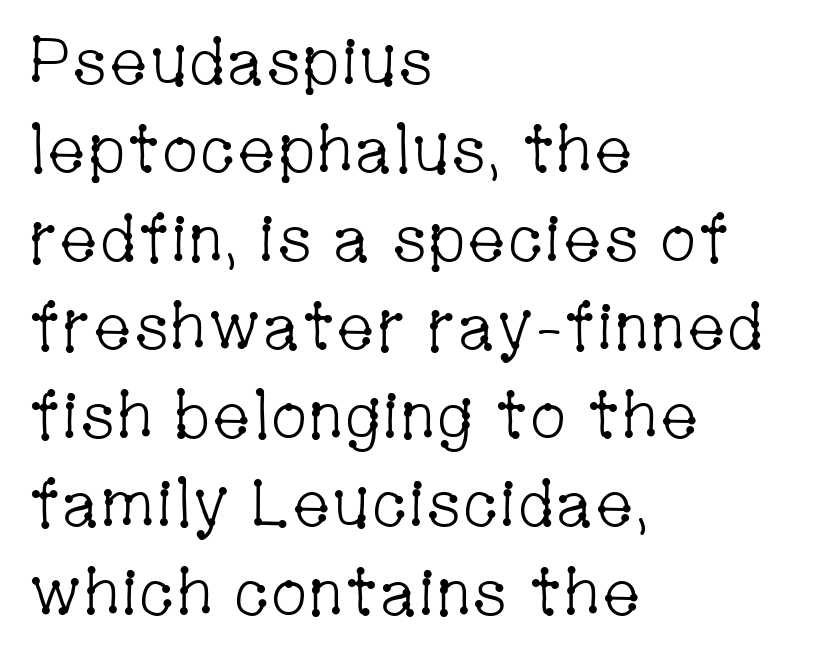
Q: Is the text bold? A: No.
Q: Is the text italic (slanted)? A: No, it is upright.
Q: Is the typeface a serif or a sans-serif typeface? A: Serif.
Q: Is the text underlined? A: No.
Q: How is the paragraph aligned? A: Left-aligned.
Q: Is the spacing between letters normal or unusually wide? A: Normal.
Q: Is the spacing between lines tight, normal or loose? A: Normal.
Q: Width (condensed, normal, or wide)? A: Condensed.
Q: Stroke contrast? A: Low.
Q: x-height? A: Medium.
Q: Monospaced? A: No.
